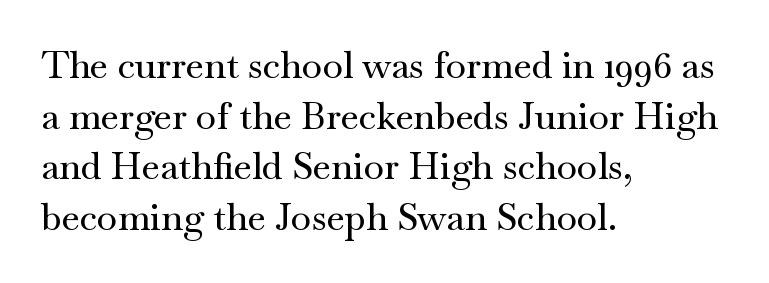
Think of a printed novel: that variable character pitch is what you see here. Compared with a centered layout, this one pins lines to the left instead. Observe the ordinary spacing: letters are neighbours, not strangers. Honestly, there is no underline to notice here at all. The text was rendered using a seriffed face with decorative stroke endings. If you drew a line through each stem, it would be perfectly vertical.
